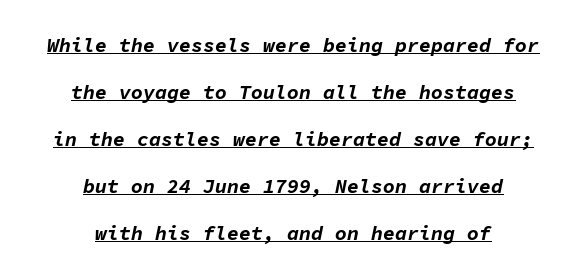
Notice the wide empty band between every row — that's loose leading. Layout note: lines centered. Characters follow at the spacing the type designer built in. The rendering uses the underline text-decoration. Characters are canted at an angle relative to the baseline's perpendicular. What weight is shown? A full bold with thick strokes.
